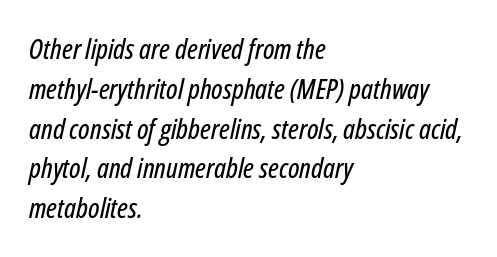
These lines are rendered in a variable-pitch font. Designer's note — italics engaged. Quick note: interline space is typical. Casual observation: everything's shoved over to the left.
